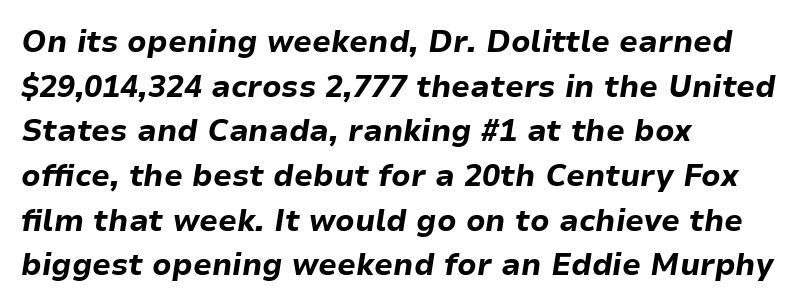
{"italic": "yes", "lean": "right", "slant_degrees": 9, "bold": "yes", "weight": "bold", "width": "normal", "stroke_contrast": "low", "x_height": "medium", "monospaced": "no", "underline": "no", "align": "left", "line_spacing": "normal", "line_spacing_ratio": 1.49, "letter_spacing": "normal", "letter_spacing_em": 0.0, "glyph_px": 30}
